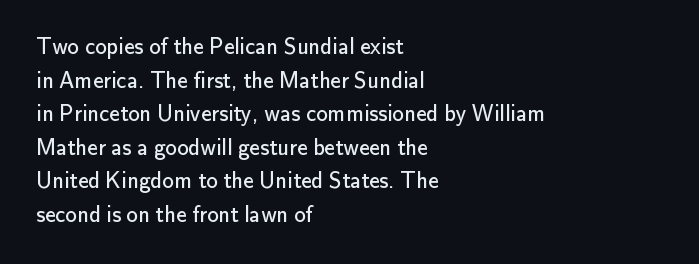
{"italic": "no", "bold": "no", "underline": "no", "align": "left", "line_spacing": "normal", "line_spacing_ratio": 1.46, "letter_spacing": "normal", "letter_spacing_em": 0.0, "glyph_px": 23}
